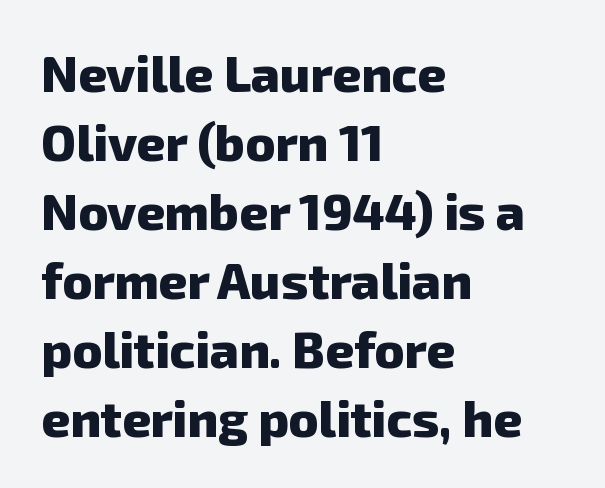
The image shows 50 px heavy sans-serif type; set left-aligned, normal line spacing (1.38x), normal letter spacing, not underlined; low stroke contrast and a medium x-height.
